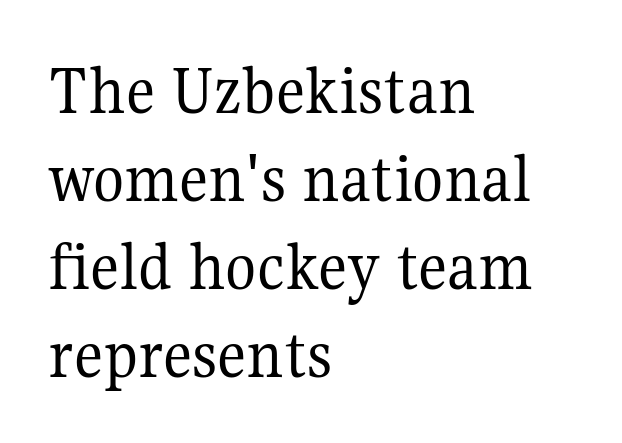
{"serif": "yes", "italic": "no", "bold": "no", "weight": "regular", "width": "normal", "stroke_contrast": "medium", "x_height": "medium", "monospaced": "no", "underline": "no", "align": "left", "line_spacing_ratio": 1.22, "letter_spacing": "normal", "letter_spacing_em": 0.0, "glyph_px": 72}
